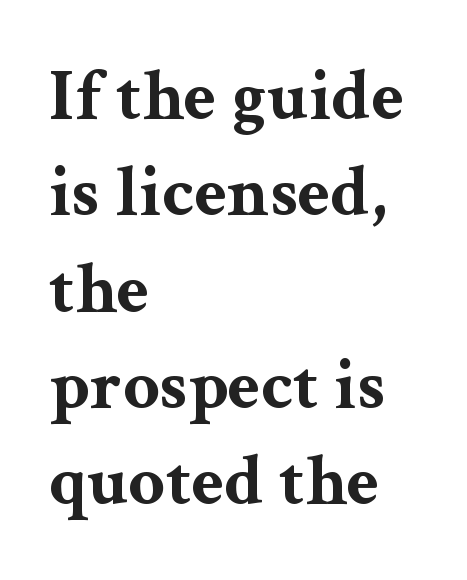
{"serif": "yes", "italic": "no", "bold": "yes", "weight": "bold", "width": "wide", "stroke_contrast": "medium", "x_height": "medium", "monospaced": "no", "underline": "no", "align": "left", "line_spacing": "normal", "line_spacing_ratio": 1.32, "letter_spacing": "normal", "letter_spacing_em": 0.0, "glyph_px": 73}
